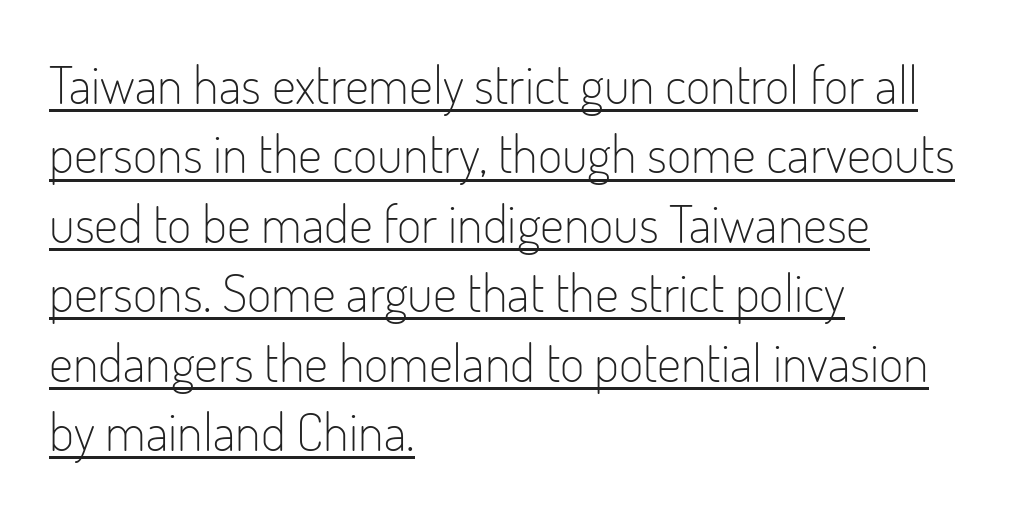
Every character sits straight up, as roman type does. Varying glyph widths throughout — classic text-font behaviour. Looks like someone drew a line under every word here. One glance says typical: line gaps are just what's usual.
